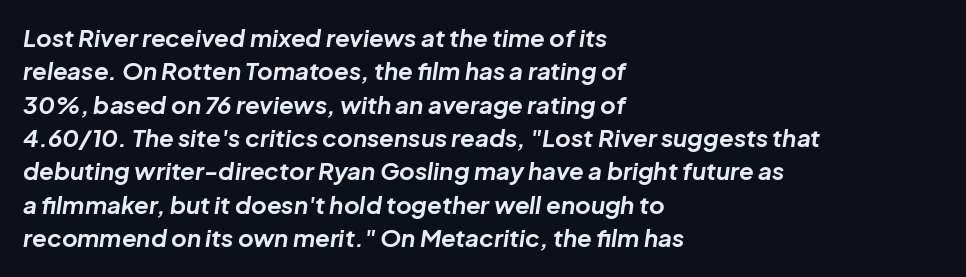
Q: Is the text bold? A: Yes.
Q: Is the text italic (slanted)? A: Yes, it leans right by about 8 degrees.
Q: Is the text underlined? A: No.
Q: How is the paragraph aligned? A: Left-aligned.
Q: Is the spacing between letters normal or unusually wide? A: Normal.
Q: Is the spacing between lines tight, normal or loose? A: Normal.
